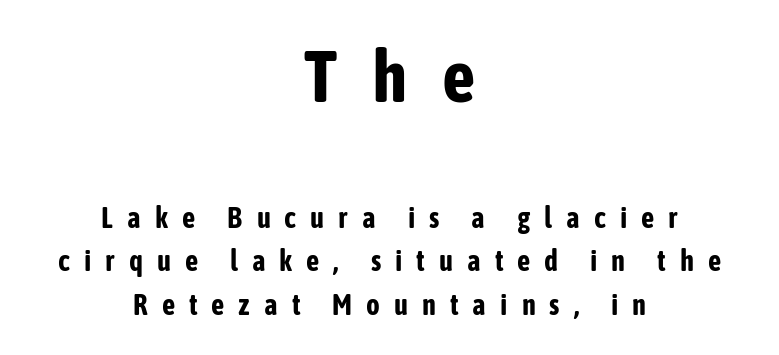
The image shows 73 px bold, condensed sans-serif type, upright; set centered, normal line spacing (1.49x), unusually wide letter spacing (+0.48 em), not underlined; the first (top) block is 2.52x larger; low stroke contrast and a medium x-height.
